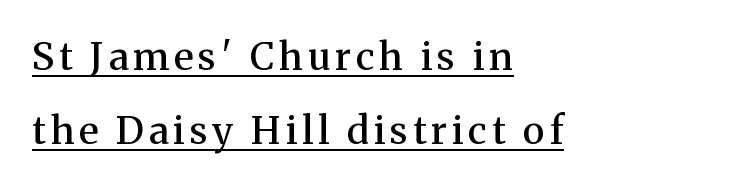
The image shows 38 px semibold serif type, upright; set left-aligned, loose line spacing (1.96x), underlined; medium stroke contrast and a medium x-height.
